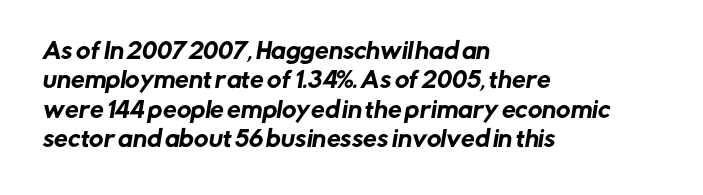
The image shows 22 px text type; set left-aligned, normal line spacing (1.33x), normal letter spacing, not underlined.
